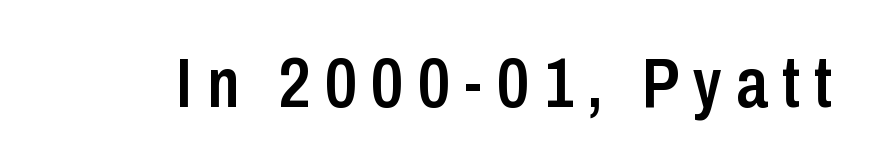
The characters display no serif detailing; their extremities are plain. This is roman type, the default non-slanted kind. Character widths vary here, with narrow letters taking less room than wide ones. Short note: letters widely spaced.
